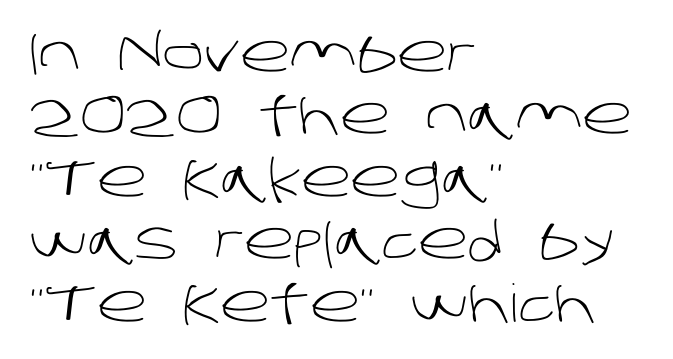
Q: Is the text bold? A: No.
Q: Is the typeface a serif or a sans-serif typeface? A: Sans-serif.
Q: Is the text underlined? A: No.
Q: How is the paragraph aligned? A: Left-aligned.
Q: Is the spacing between letters normal or unusually wide? A: Normal.
Q: Width (condensed, normal, or wide)? A: Normal.
Q: Stroke contrast? A: Low.
Q: x-height? A: Large.
Q: Monospaced? A: No.
